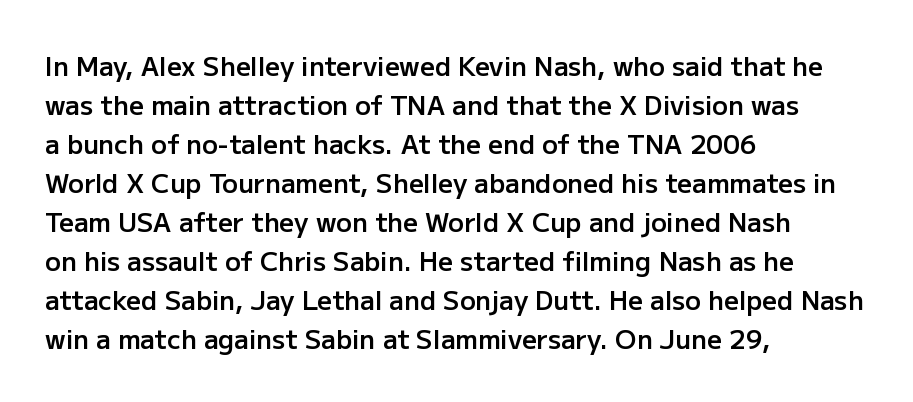
{"italic": "no", "bold": "semi", "underline": "no", "align": "left", "line_spacing": "normal", "line_spacing_ratio": 1.5, "letter_spacing": "normal", "letter_spacing_em": 0.0, "glyph_px": 26}
